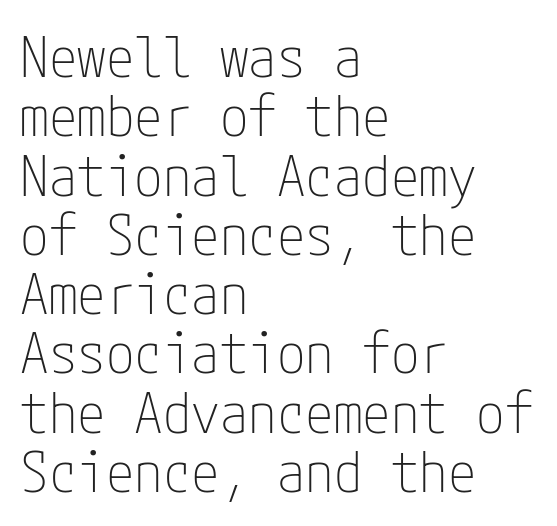
{"serif": "no", "italic": "no", "bold": "no", "weight": "thin", "width": "condensed", "stroke_contrast": "low", "x_height": "medium", "underline": "no", "align": "left", "line_spacing": "tight", "line_spacing_ratio": 1.04, "letter_spacing": "normal", "letter_spacing_em": 0.0, "glyph_px": 57}
